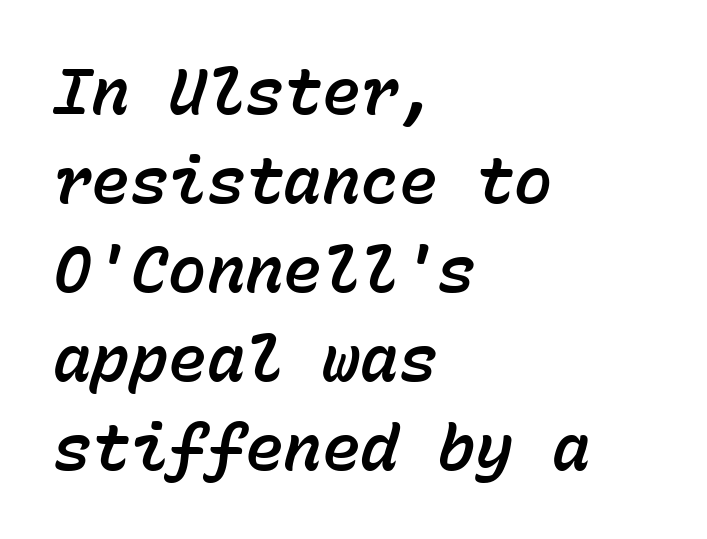
Q: Is the text italic (slanted)? A: Yes, it leans right by about 15 degrees.
Q: Is the text underlined? A: No.
Q: How is the paragraph aligned? A: Left-aligned.
Q: Is the spacing between letters normal or unusually wide? A: Normal.
Q: Is the spacing between lines tight, normal or loose? A: Normal.
Q: Width (condensed, normal, or wide)? A: Normal.
Q: Stroke contrast? A: Low.
Q: x-height? A: Medium.
Q: Monospaced? A: Yes.
